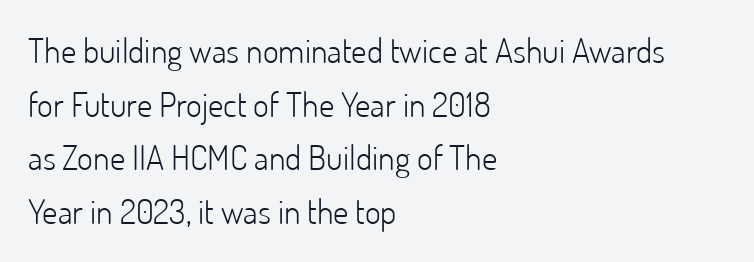
{"serif": "no", "italic": "no", "bold": "no", "weight": "light", "width": "normal", "stroke_contrast": "low", "x_height": "small", "monospaced": "no", "underline": "no", "align": "left", "line_spacing": "normal", "line_spacing_ratio": 1.58, "letter_spacing": "normal", "letter_spacing_em": 0.0, "glyph_px": 34}
